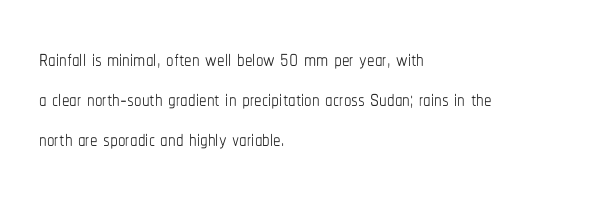
Looks like regular typesetting: each glyph gets only the width it needs. The baseline area is clear. Stems and bowls with no extra thickness — not bold. Left-aligned paragraph, ragged on the right. Every stem runs plumb, perpendicular to the baseline. One glance says typical: line gaps are just what's usual.
